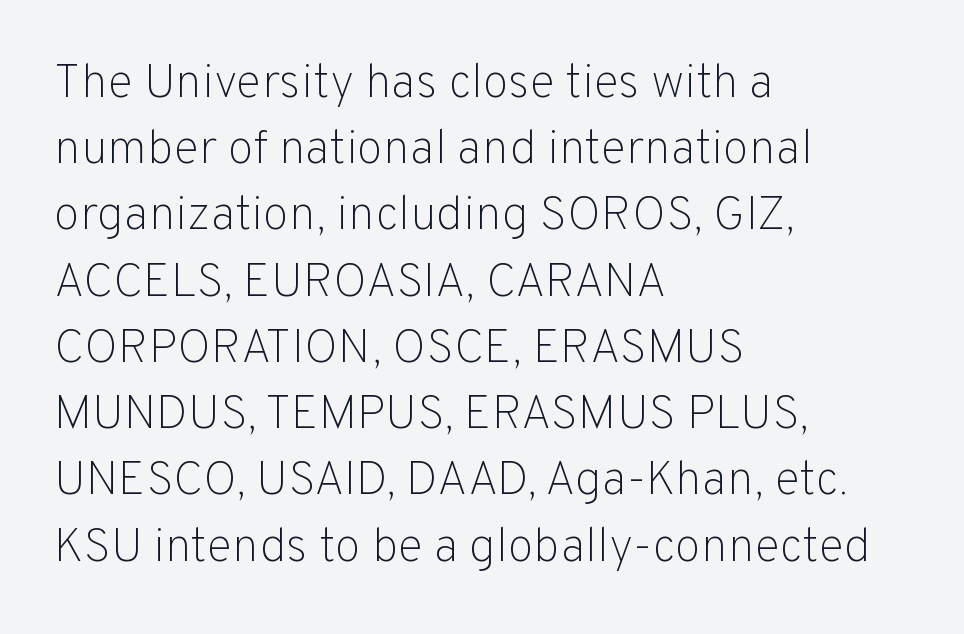
The strokes are not fattened; the text isn't bold. Unlike italic type, these characters show no tilt at all. These lines stack with their left ends in a neat column. Letterform terminals end flat and unadorned throughout the passage. Spacing verdict: proportional, widths tailored to each character.
